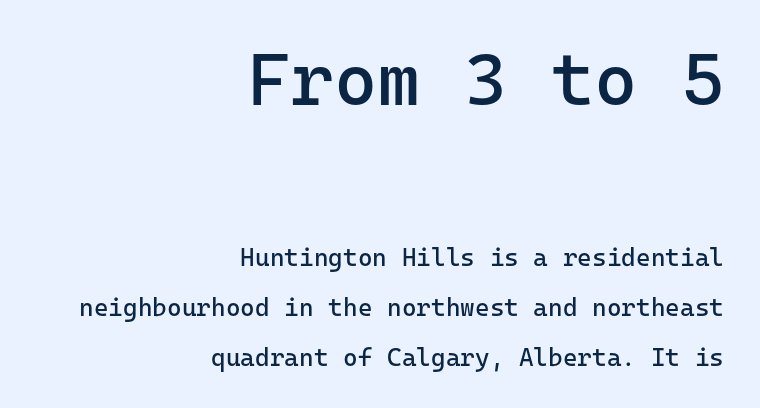
What's the leading like? Stretched, with rows far apart. Weight class: somewhere from thin through regular. Size hierarchy here favors the leading block over the trailing one. Nobody touched the tracking dial on this one. The designer went with a sans here, leaving each stem footless. If you drew a ruler down the right edge, every line would touch it.
